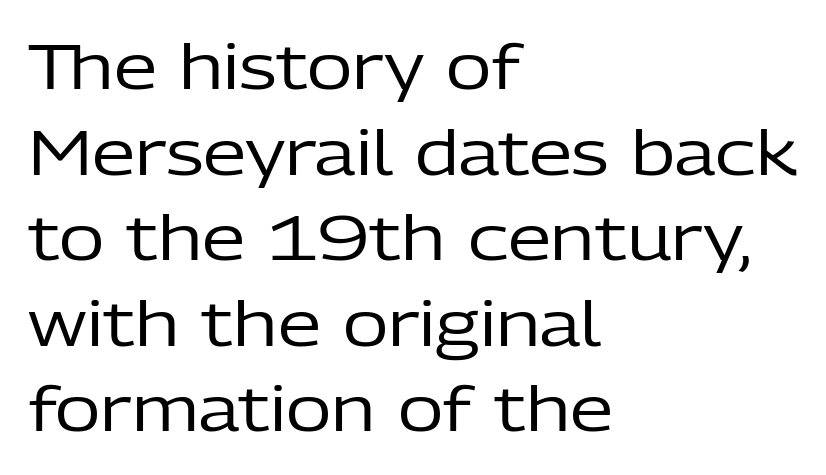
Q: Is the text bold? A: No.
Q: Is the text italic (slanted)? A: No, it is upright.
Q: Is the typeface a serif or a sans-serif typeface? A: Sans-serif.
Q: Is the text underlined? A: No.
Q: How is the paragraph aligned? A: Left-aligned.
Q: Is the spacing between letters normal or unusually wide? A: Normal.
Q: Is the spacing between lines tight, normal or loose? A: Normal.
Q: Width (condensed, normal, or wide)? A: Normal.
Q: Stroke contrast? A: Low.
Q: x-height? A: Medium.
Q: Monospaced? A: No.
